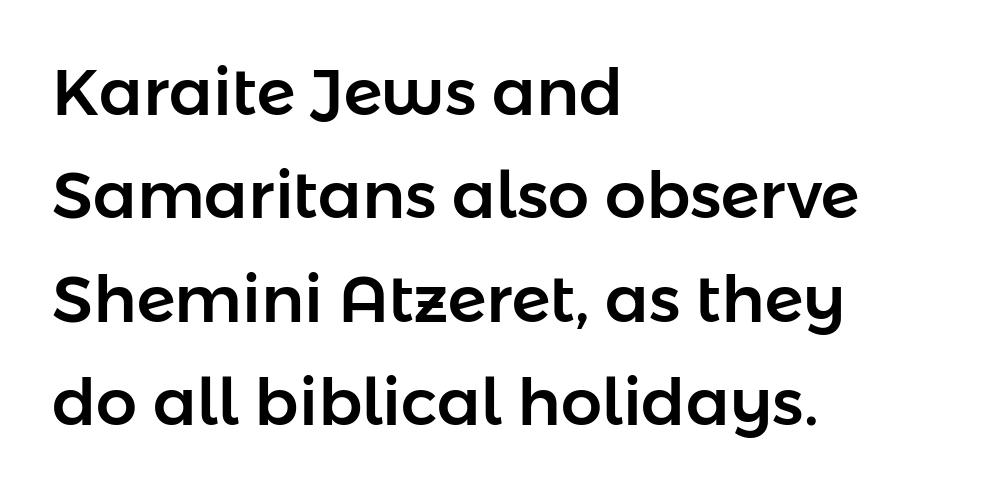
{"serif": "no", "italic": "no", "width": "normal", "stroke_contrast": "low", "x_height": "medium", "monospaced": "no", "underline": "no", "align": "left", "line_spacing": "normal", "line_spacing_ratio": 1.59, "letter_spacing": "normal", "letter_spacing_em": 0.0, "glyph_px": 65}
